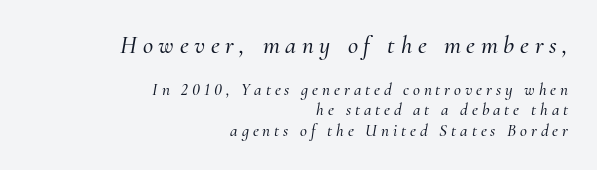
Q: Is the text italic (slanted)? A: Yes, it leans right by about 10 degrees.
Q: Is the text underlined? A: No.
Q: How is the paragraph aligned? A: Right-aligned.
Q: Is the spacing between letters normal or unusually wide? A: Unusually wide.
Q: Which block of text is set in a larger size, the first (top) or the second (bottom)? A: The first (top) one.
